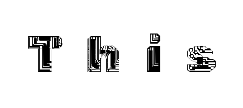
{"italic": "no", "width": "normal", "x_height": "medium", "monospaced": "no", "underline": "no", "letter_spacing": "wide", "letter_spacing_em": 0.46, "glyph_px": 52}
